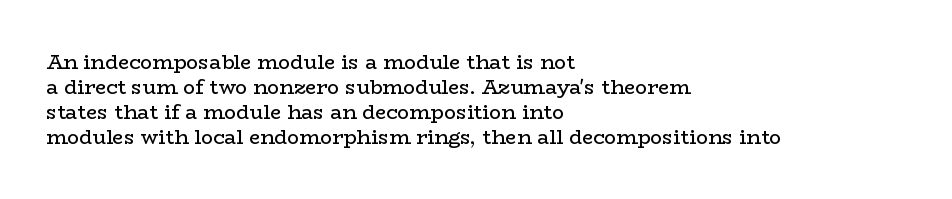
{"italic": "no", "bold": "no", "underline": "no", "align": "left", "line_spacing": "normal", "line_spacing_ratio": 1.25, "letter_spacing": "normal", "letter_spacing_em": 0.0, "glyph_px": 20}
